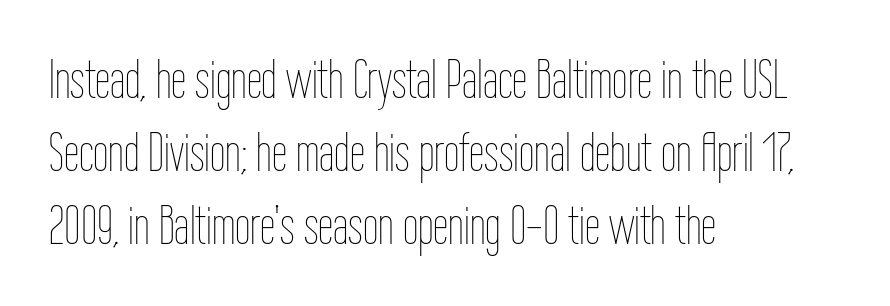
Horizontal alignment here is leftward, the default for most running prose. Nothing heavy about these letters — not bold at all. Honestly, the letter spacing is just normal — you wouldn't notice it. The rendering uses a moderate line-height, typical for paragraphs. Do the letters lean? They stand straight.
